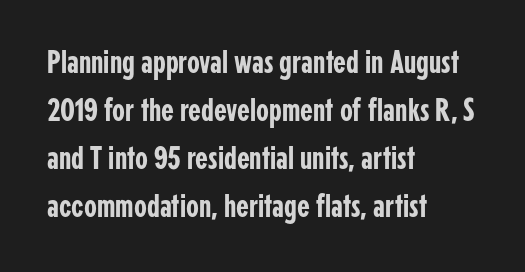
The image shows 33 px condensed sans-serif type, upright; set left-aligned, normal line spacing (1.45x), normal letter spacing, not underlined; low stroke contrast and a medium x-height.
